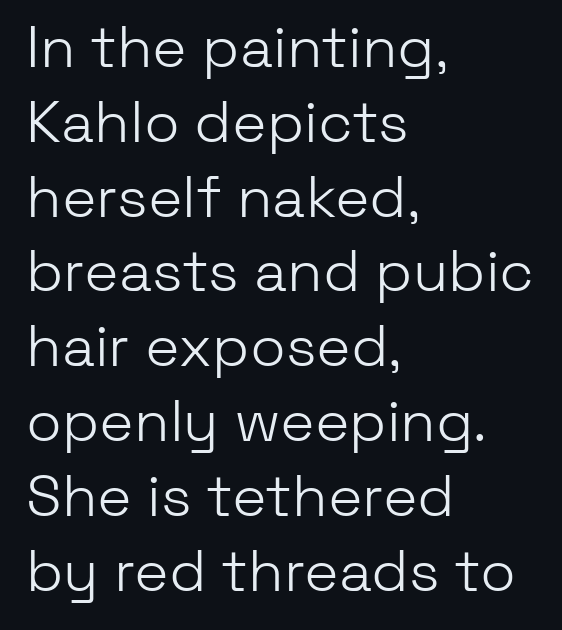
Q: Is the text bold? A: No.
Q: Is the text italic (slanted)? A: No, it is upright.
Q: Is the typeface a serif or a sans-serif typeface? A: Sans-serif.
Q: Is the text underlined? A: No.
Q: How is the paragraph aligned? A: Left-aligned.
Q: Is the spacing between letters normal or unusually wide? A: Normal.
Q: Is the spacing between lines tight, normal or loose? A: Normal.
Q: Width (condensed, normal, or wide)? A: Normal.
Q: Stroke contrast? A: Low.
Q: x-height? A: Medium.
Q: Monospaced? A: No.
